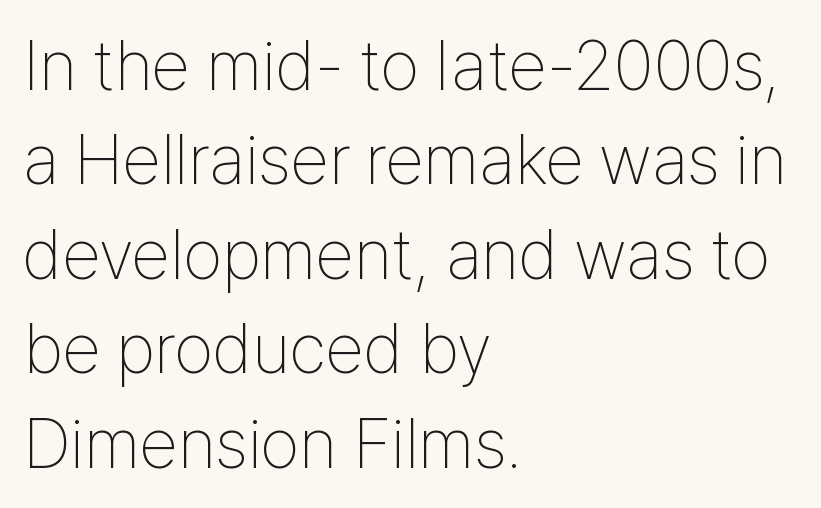
Typographically, this falls in the sans-serif category. This is not heavy type; no bold has been used. Letter spacing: default. The foot of each line stays bare and open.
